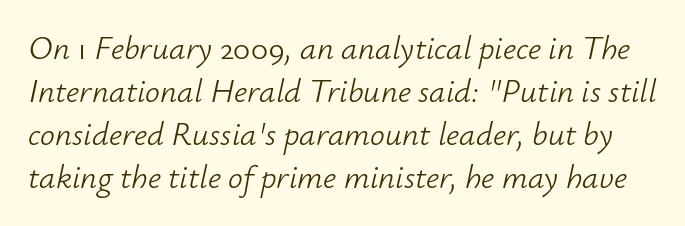
The rows are spaced the way most documents space them. The glyphs look as if they've been sheared to an angle. The passage shown has conventional tracking throughout. The letters advance in unequal steps, a hallmark of proportional type. Is this a heavy cut? Hardly; it is regular or lighter. Nobody drew a line under any word here.
